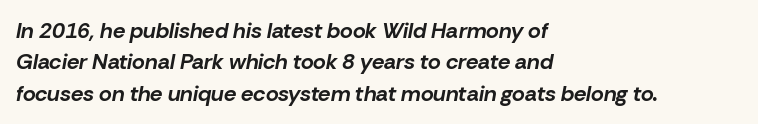
The image shows 22 px bold type, italic (leaning right); set left-aligned, normal line spacing (1.43x), normal letter spacing, not underlined.
